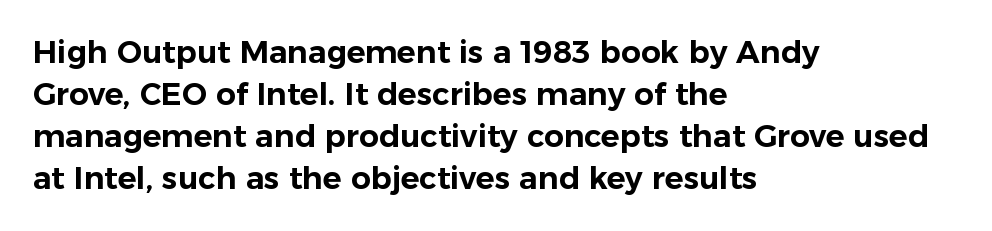
Tracking value appears to be zero — textbook default spacing. Honestly, there is no underline to notice here at all. Do the characters align in a grid? No, the font is proportional. All the whitespace from short lines collects on the right.
